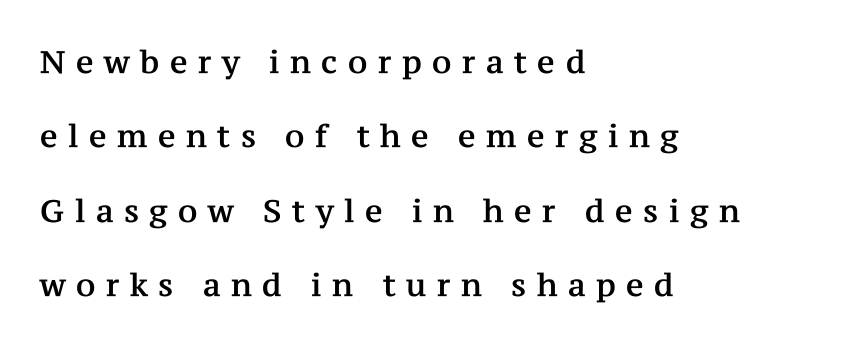
Q: Is the text italic (slanted)? A: No, it is upright.
Q: Is the typeface a serif or a sans-serif typeface? A: Serif.
Q: Is the text underlined? A: No.
Q: How is the paragraph aligned? A: Left-aligned.
Q: Is the spacing between letters normal or unusually wide? A: Unusually wide.
Q: Is the spacing between lines tight, normal or loose? A: Loose.
Q: Width (condensed, normal, or wide)? A: Normal.
Q: Stroke contrast? A: Medium.
Q: x-height? A: Medium.
Q: Monospaced? A: No.
